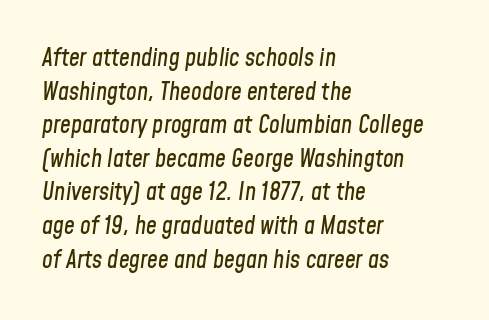
The image shows 24 px text type, italic (leaning right); set left-aligned, normal line spacing (1.4x), normal letter spacing, not underlined.
